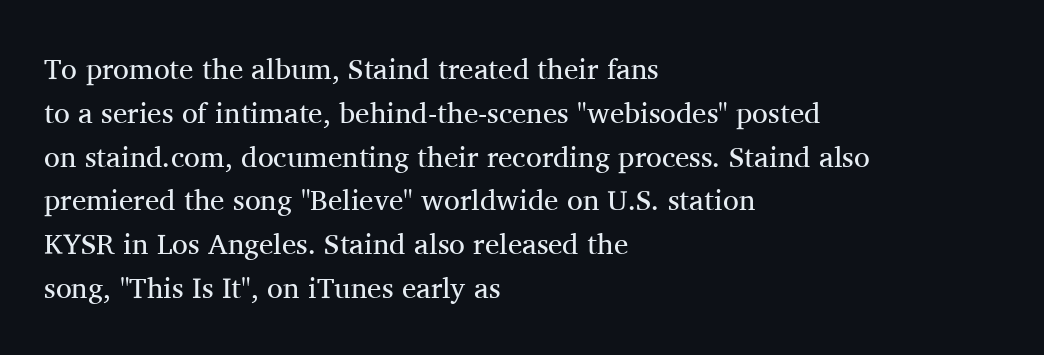
{"serif": "yes", "italic": "no", "bold": "no", "weight": "regular", "width": "normal", "stroke_contrast": "medium", "x_height": "medium", "monospaced": "no", "underline": "no", "align": "left", "line_spacing": "normal", "line_spacing_ratio": 1.51, "letter_spacing": "normal", "letter_spacing_em": 0.0, "glyph_px": 29}
